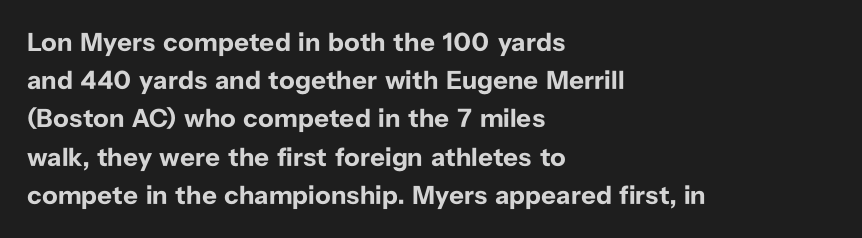
Q: Is the text bold? A: Yes.
Q: Is the text italic (slanted)? A: No, it is upright.
Q: Is the text underlined? A: No.
Q: How is the paragraph aligned? A: Left-aligned.
Q: Is the spacing between letters normal or unusually wide? A: Normal.
Q: Is the spacing between lines tight, normal or loose? A: Normal.
